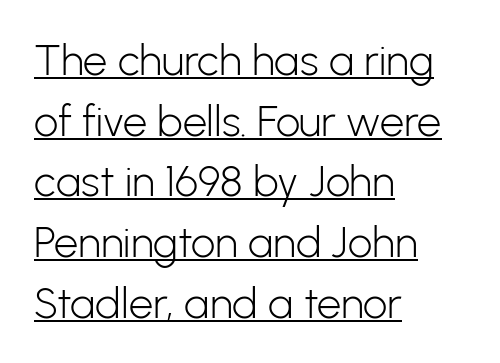
The image shows 43 px light sans-serif type, upright; set left-aligned, normal line spacing (1.41x), normal letter spacing, underlined; low stroke contrast and a medium x-height.
